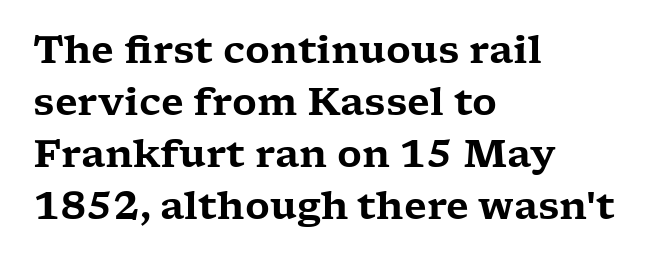
Q: Is the text italic (slanted)? A: No, it is upright.
Q: Is the typeface a serif or a sans-serif typeface? A: Serif.
Q: Is the text underlined? A: No.
Q: How is the paragraph aligned? A: Left-aligned.
Q: Is the spacing between letters normal or unusually wide? A: Normal.
Q: Is the spacing between lines tight, normal or loose? A: Normal.
Q: Width (condensed, normal, or wide)? A: Wide.
Q: Stroke contrast? A: Low.
Q: x-height? A: Medium.
Q: Monospaced? A: No.
